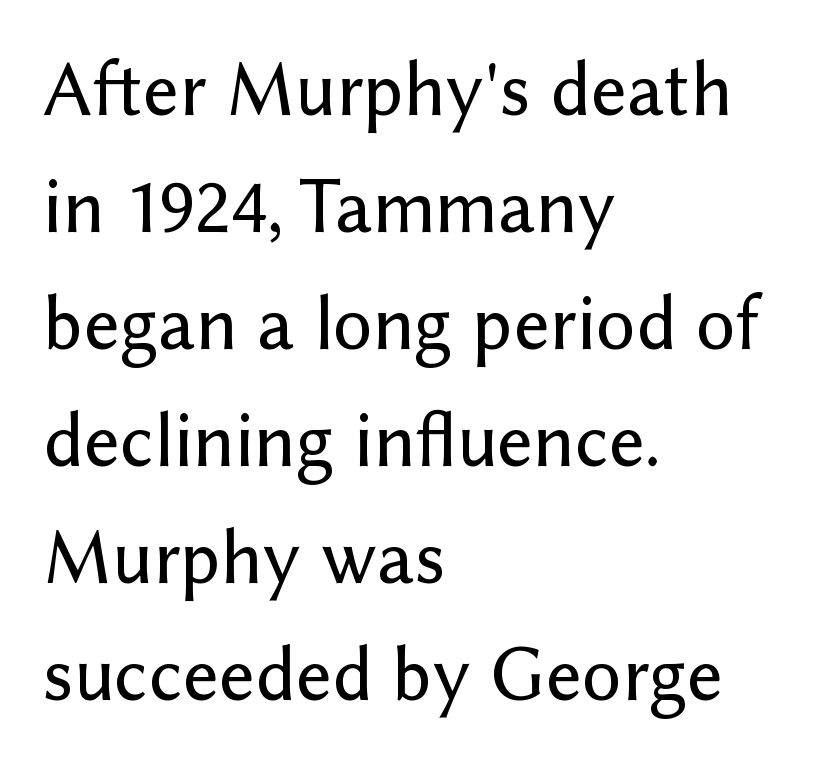
Q: Is the text italic (slanted)? A: No, it is upright.
Q: Is the typeface a serif or a sans-serif typeface? A: Sans-serif.
Q: Is the text underlined? A: No.
Q: How is the paragraph aligned? A: Left-aligned.
Q: Is the spacing between letters normal or unusually wide? A: Normal.
Q: Is the spacing between lines tight, normal or loose? A: Normal.
Q: Width (condensed, normal, or wide)? A: Normal.
Q: Stroke contrast? A: Low.
Q: x-height? A: Medium.
Q: Monospaced? A: No.
